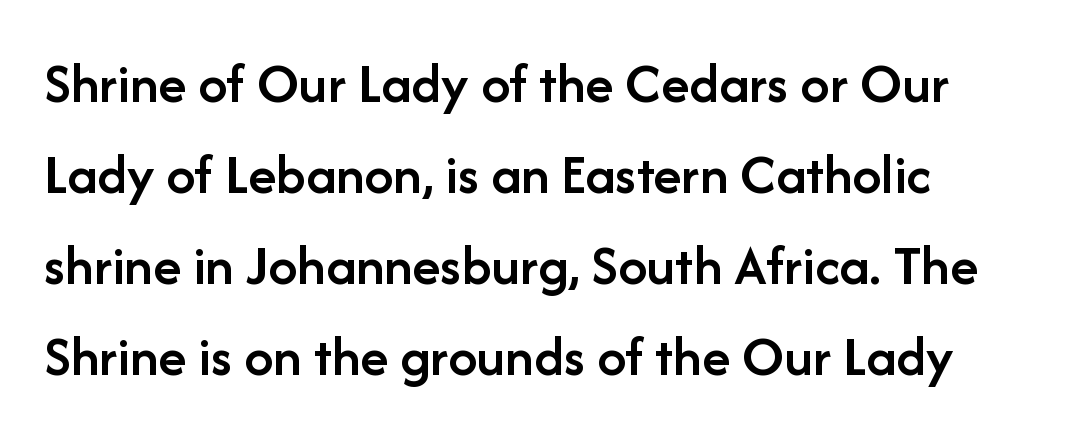
The horizontal fit of the characters is conventional and even. Check under the words: just untouched page. The designer left line spacing at the default. A sans-serif font was chosen for this passage. Does the weight exceed regular? Yes, but only to semibold.
